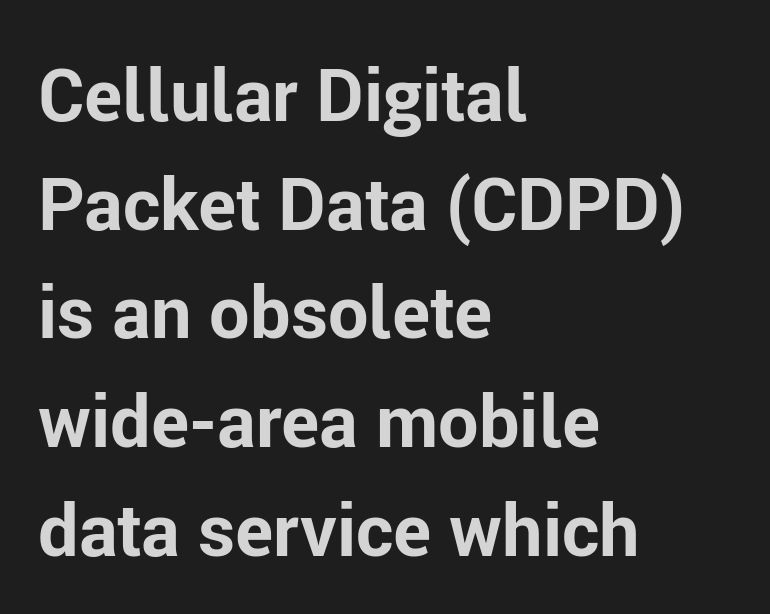
Q: Is the text bold? A: Yes.
Q: Is the text italic (slanted)? A: No, it is upright.
Q: Is the typeface a serif or a sans-serif typeface? A: Sans-serif.
Q: Is the text underlined? A: No.
Q: How is the paragraph aligned? A: Left-aligned.
Q: Is the spacing between letters normal or unusually wide? A: Normal.
Q: Is the spacing between lines tight, normal or loose? A: Normal.
Q: Width (condensed, normal, or wide)? A: Normal.
Q: Stroke contrast? A: Low.
Q: x-height? A: Medium.
Q: Monospaced? A: No.
